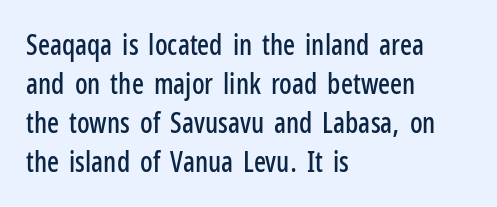
Check where the strokes stop: nothing finishes them off — pure sans. Tall strokes in this sample are plumb rather than angled. The passage shown is typed in a proportional face where columns would drift. The passage shown has conventional tracking throughout.
